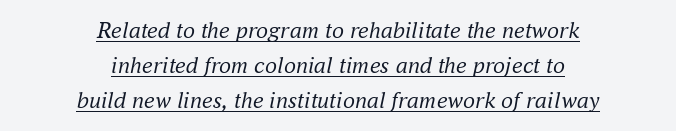
Q: Is the text bold? A: No.
Q: Is the text italic (slanted)? A: Yes, it leans right by about 16 degrees.
Q: Is the text underlined? A: Yes.
Q: How is the paragraph aligned? A: Centered.
Q: Is the spacing between letters normal or unusually wide? A: Normal.
Q: Is the spacing between lines tight, normal or loose? A: Normal.
